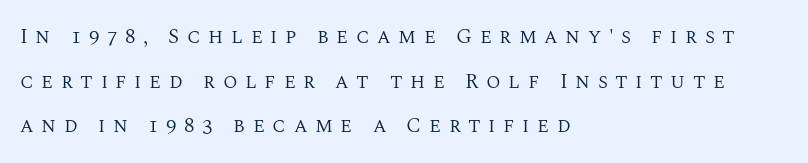
{"italic": "no", "bold": "no", "underline": "no", "align": "left", "line_spacing": "loose", "line_spacing_ratio": 2.13, "letter_spacing": "wide", "letter_spacing_em": 0.36, "glyph_px": 21}
